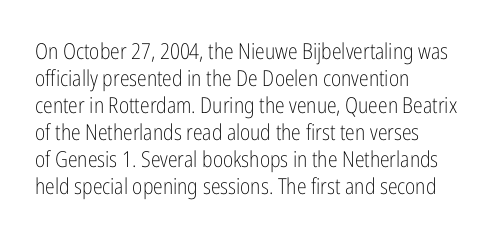
{"italic": "no", "bold": "no", "underline": "no", "align": "left", "line_spacing_ratio": 1.23, "letter_spacing": "normal", "letter_spacing_em": 0.0, "glyph_px": 22}
